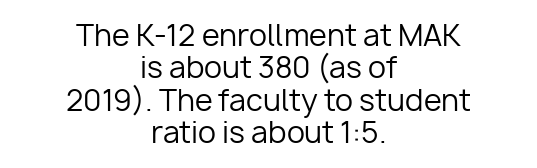
The image shows 29 px regular-weight sans-serif type, upright; set centered, tight line spacing (1.12x), normal letter spacing, not underlined; low stroke contrast and a medium x-height.
